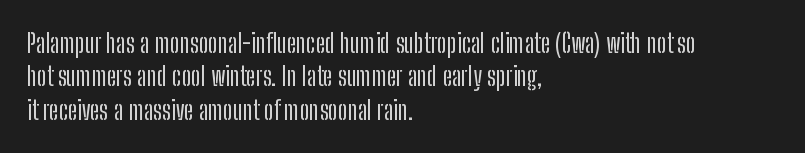
Beneath every word, the page is bare. Evenly set lines give the paragraph a standard silhouette. The compositor pushed each line to the left boundary. Spacing between characters is what you'd get straight out of the box. When letters stand straight like this, we call the style roman or upright.
